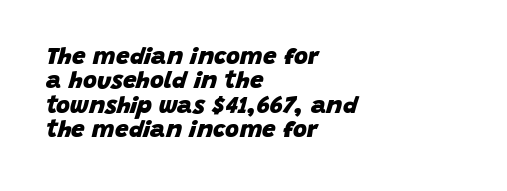
Baseline-to-baseline distance is barely more than the letter height. In terms of weight, the rendering is a true, heavy bold. Each word holds together tightly as a unit, with standard inter-letter gaps. The space directly below the letters is spotless. All the whitespace from short lines collects on the right. The lettering tilts uniformly, giving the passage an italic look.
